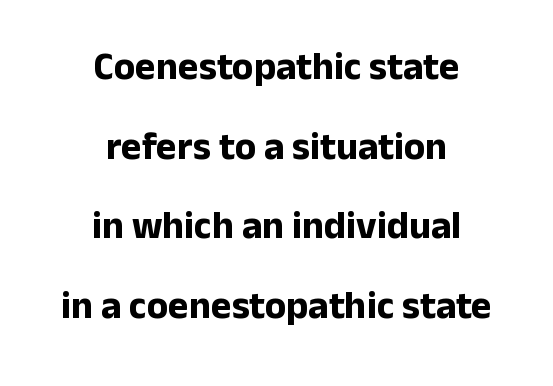
{"serif": "no", "italic": "no", "bold": "yes", "weight": "bold", "width": "normal", "stroke_contrast": "low", "x_height": "medium", "monospaced": "no", "underline": "no", "align": "center", "line_spacing": "loose", "line_spacing_ratio": 2.04, "letter_spacing": "normal", "letter_spacing_em": 0.0, "glyph_px": 39}
